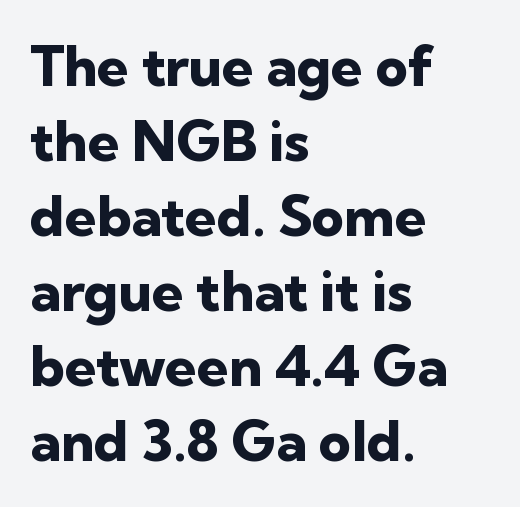
The image shows 56 px heavy sans-serif type, upright; set left-aligned, normal line spacing (1.34x), normal letter spacing, not underlined; low stroke contrast and a medium x-height.
